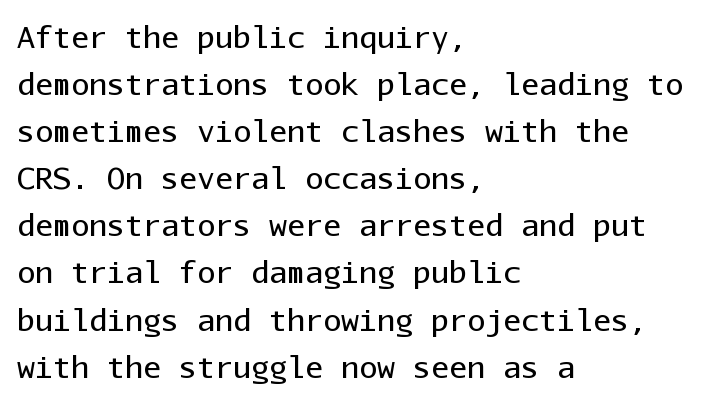
The image shows 30 px regular-weight sans-serif type, upright, monospaced; set left-aligned, normal line spacing (1.57x), normal letter spacing, not underlined; low stroke contrast and a medium x-height.
